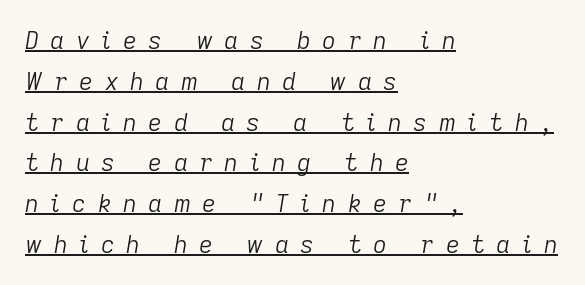
Q: Is the text bold? A: No.
Q: Is the text italic (slanted)? A: Yes, it leans right by about 9 degrees.
Q: Is the text underlined? A: Yes.
Q: How is the paragraph aligned? A: Left-aligned.
Q: Is the spacing between letters normal or unusually wide? A: Unusually wide.
Q: Is the spacing between lines tight, normal or loose? A: Normal.
